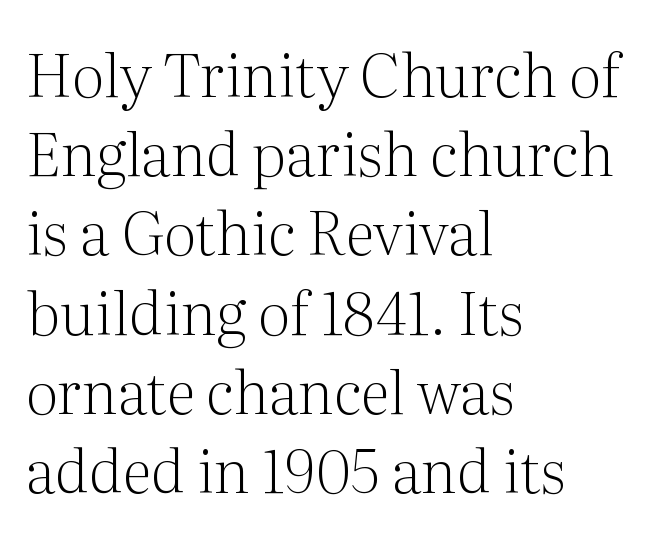
{"serif": "yes", "italic": "no", "bold": "no", "weight": "light", "width": "normal", "stroke_contrast": "medium", "x_height": "medium", "monospaced": "no", "underline": "no", "align": "left", "line_spacing": "normal", "line_spacing_ratio": 1.32, "letter_spacing": "normal", "letter_spacing_em": 0.0, "glyph_px": 60}
